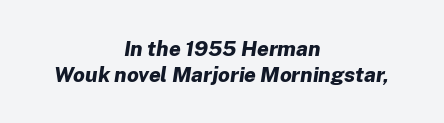
The image shows 21 px bold type, italic (leaning right); set centered, line spacing 1.22x, normal letter spacing, not underlined.
